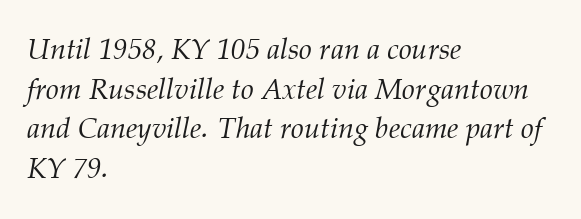
The image shows 29 px light serif type, italic (leaning right); set left-aligned, normal line spacing (1.37x), normal letter spacing, not underlined; medium stroke contrast and a medium x-height.
